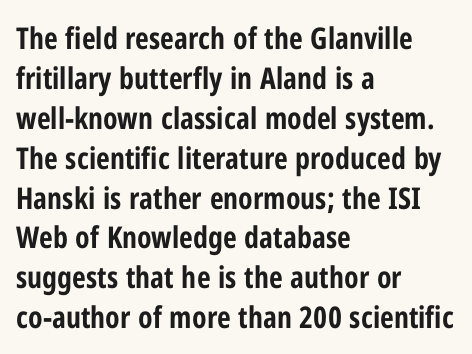
No feet cap the strokes, marking this as sans-serif type. Left-aligned paragraph, ragged on the right. Weight check: bold — yes, fully. It's the straight-up-and-down kind of type. Any mark beneath the type? The region is blank. Students, observe: this is what conventionally led text looks like.
